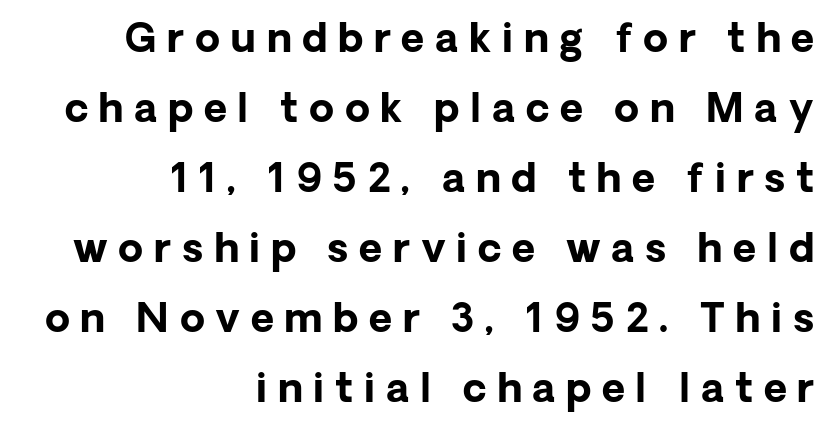
The image shows 40 px bold sans-serif type, upright; set right-aligned, line spacing 1.75x, unusually wide letter spacing (+0.27 em), not underlined; low stroke contrast and a medium x-height.
